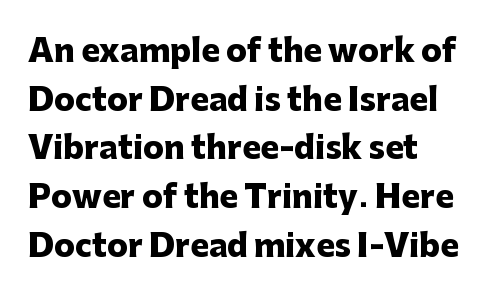
The image shows 31 px heavy sans-serif type, upright; set left-aligned, normal line spacing (1.57x), normal letter spacing, not underlined; low stroke contrast and a medium x-height.
